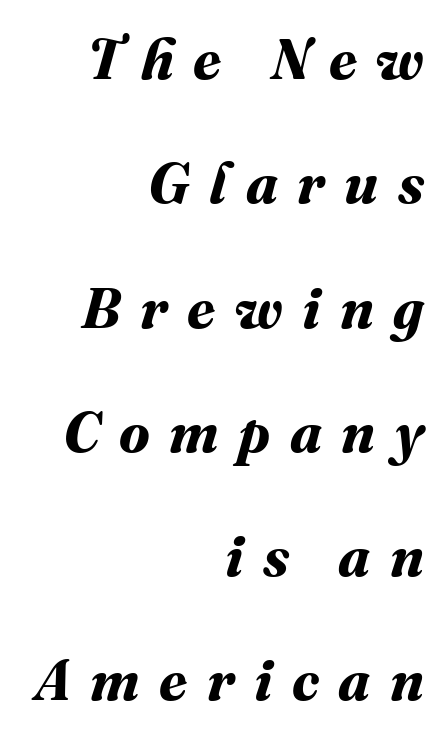
The image shows 57 px bold type; set right-aligned, loose line spacing (2.18x), unusually wide letter spacing (+0.34 em), not underlined; medium stroke contrast and a medium x-height.
